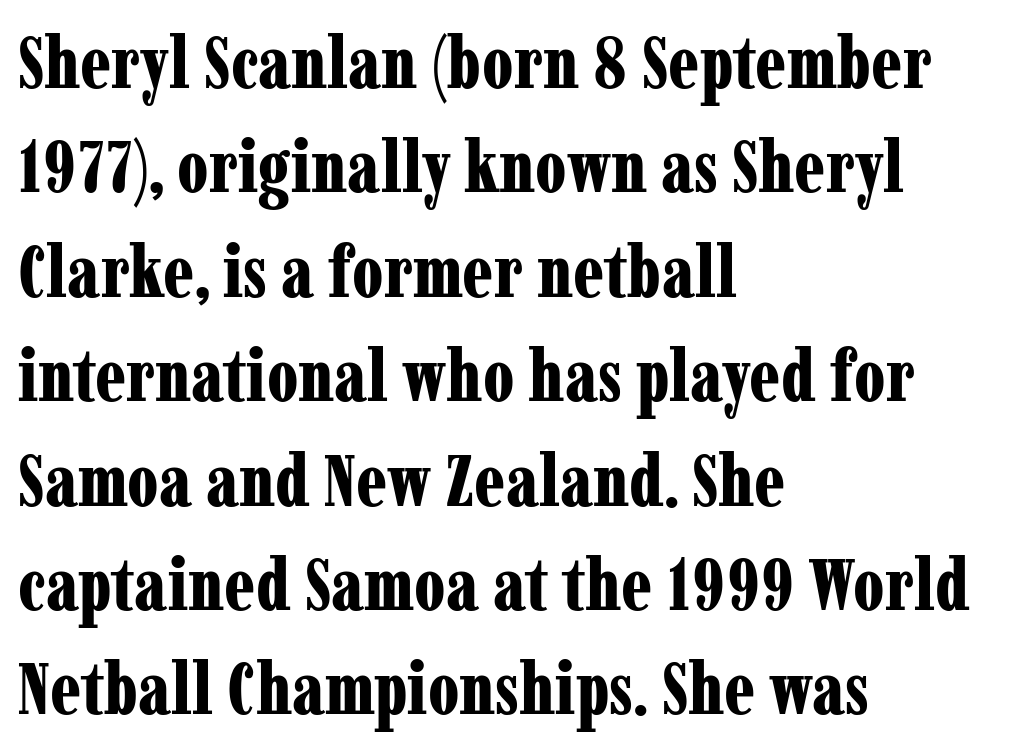
The rendering shows small feet on the letterforms — a serif design. You could not count columns in this text — the font is proportionally spaced. Which margin do the lines hug? The left one — the right edge is uneven. Descenders are the only things crossing below the line. The characters look thick and weighty, a clear bold. The letters stand straight up with perfectly vertical stems.
